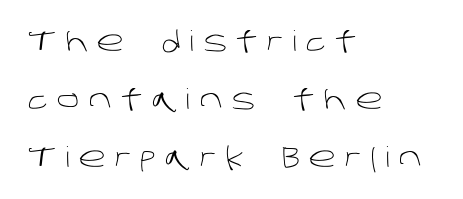
This is sans-serif lettering, the kind often seen on screens and signage. This sample has the flowing, uneven cadence of proportional lettering. This rendering uses left alignment, leaving the right contour irregular. Underlining? Definitely not there. Unbolded letterforms with no extra heft.
